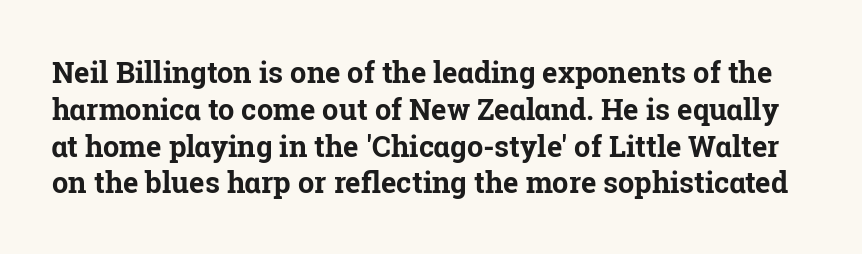
{"serif": "yes", "italic": "no", "bold": "yes", "weight": "bold", "width": "normal", "stroke_contrast": "low", "x_height": "medium", "monospaced": "no", "underline": "no", "line_spacing": "normal", "line_spacing_ratio": 1.27, "letter_spacing": "normal", "letter_spacing_em": 0.0, "glyph_px": 29}
